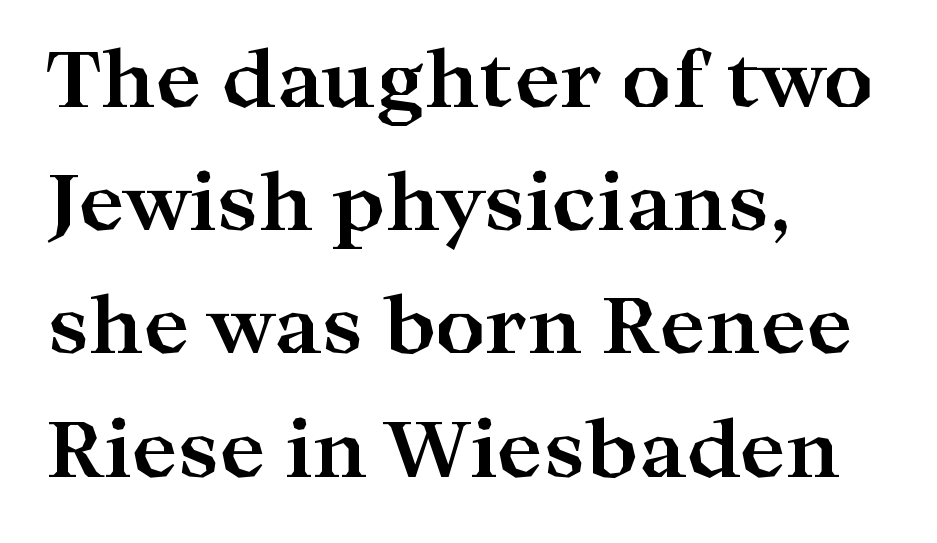
{"serif": "yes", "italic": "no", "bold": "yes", "weight": "bold", "width": "wide", "stroke_contrast": "high", "x_height": "medium", "monospaced": "no", "underline": "no", "align": "left", "line_spacing": "normal", "line_spacing_ratio": 1.58, "letter_spacing": "normal", "letter_spacing_em": 0.0, "glyph_px": 78}
